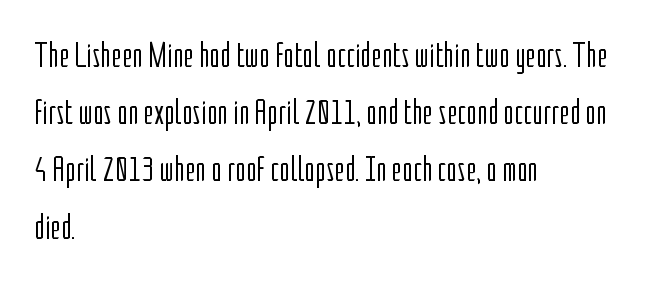
{"serif": "no", "italic": "no", "bold": "no", "weight": "light", "width": "condensed", "stroke_contrast": "low", "x_height": "medium", "monospaced": "no", "underline": "no", "align": "left", "line_spacing": "normal", "line_spacing_ratio": 1.59, "letter_spacing": "normal", "letter_spacing_em": 0.0, "glyph_px": 36}
